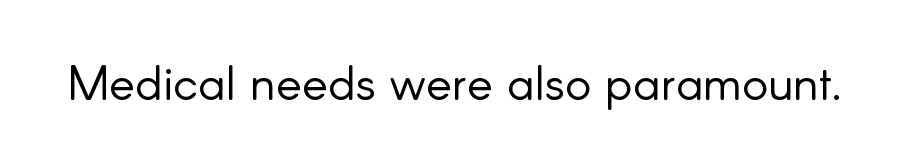
Classification — sans serif. This is the regular roman posture of the typeface. A clean baseline with only descenders dipping below it. Weight class: somewhere from thin through regular. Tracking here is standard; glyphs follow each other at the usual distance. This sample has the flowing, uneven cadence of proportional lettering.
